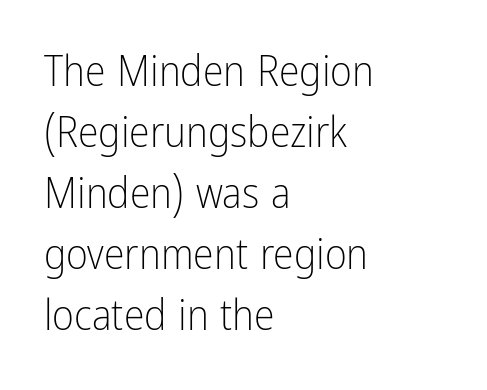
{"serif": "no", "italic": "no", "bold": "no", "weight": "light", "width": "condensed", "stroke_contrast": "low", "x_height": "medium", "monospaced": "no", "underline": "no", "align": "left", "line_spacing": "normal", "line_spacing_ratio": 1.45, "letter_spacing": "normal", "letter_spacing_em": 0.0, "glyph_px": 42}
